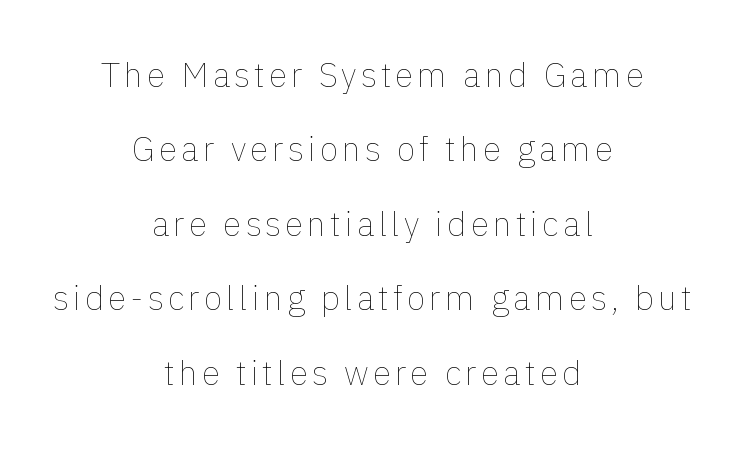
{"italic": "no", "bold": "no", "weight": "thin", "width": "normal", "stroke_contrast": "low", "x_height": "medium", "monospaced": "no", "underline": "no", "align": "center", "line_spacing": "loose", "line_spacing_ratio": 2.19, "glyph_px": 34}
